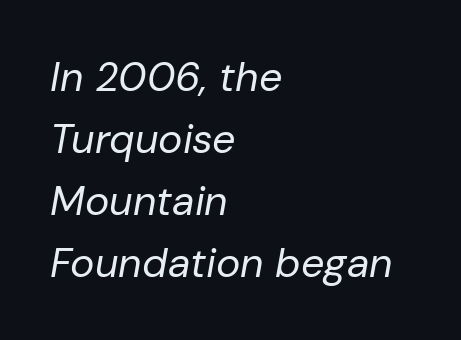
Q: Is the text bold? A: No.
Q: Is the text italic (slanted)? A: Yes, it leans right by about 10 degrees.
Q: Is the text underlined? A: No.
Q: How is the paragraph aligned? A: Left-aligned.
Q: Is the spacing between letters normal or unusually wide? A: Normal.
Q: Is the spacing between lines tight, normal or loose? A: Normal.
Q: Width (condensed, normal, or wide)? A: Normal.
Q: Stroke contrast? A: Low.
Q: x-height? A: Medium.
Q: Monospaced? A: No.
